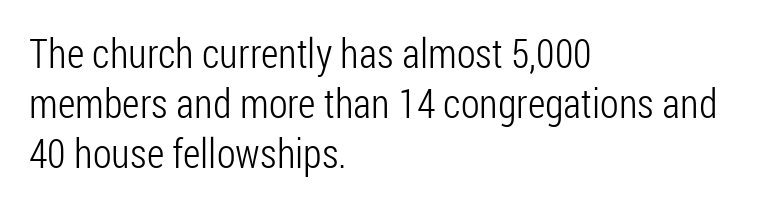
Nope, no serifs anywhere on these letters. Glance below the letters and you will spot only blank space. Here the designer chose a conventional face with non-uniform glyph widths. Here the glyphs are tracked normally, forming tight word shapes.
